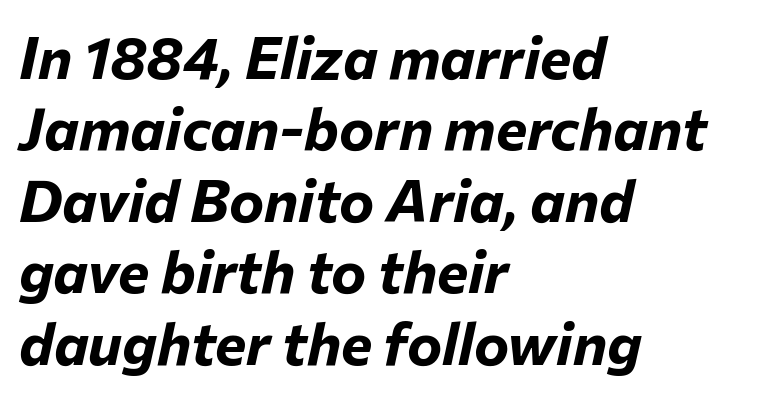
The image shows 59 px bold type, italic (leaning right); set left-aligned, line spacing 1.21x, normal letter spacing, not underlined; low stroke contrast and a medium x-height.
